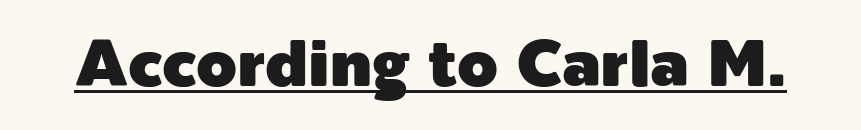
Glance below the letters and you will spot a drawn line. Spacing verdict: proportional, widths tailored to each character. Does the lettering tilt? It doesn't — this is upright. Characters follow at the spacing the type designer built in. The font family rendered here belongs to the sans-serif group.
